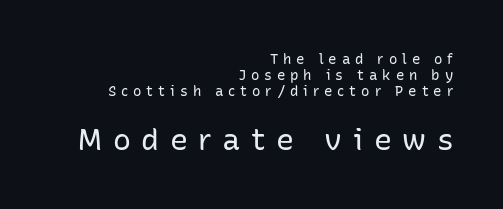
The specimen omits any rule beneath the text block's lines. Line ends are locked; line starts wander. A sans-serif font was chosen for this passage. The letters advance in unequal steps, a hallmark of proportional type. Visually, the bottom section dominates because its glyphs are scaled up.
